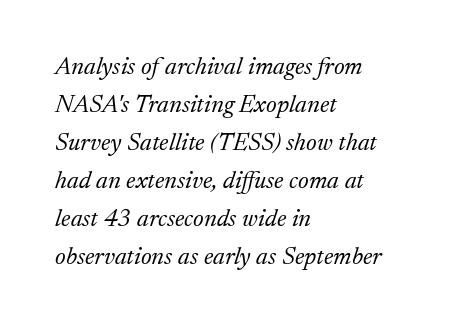
Interline gaps are of average width in this sample. The rag falls on the right side of this text block. Is this a heavy cut? Hardly; it is regular or lighter. In terms of posture, this sample is oblique. Decoration check: the copy has no underline.
